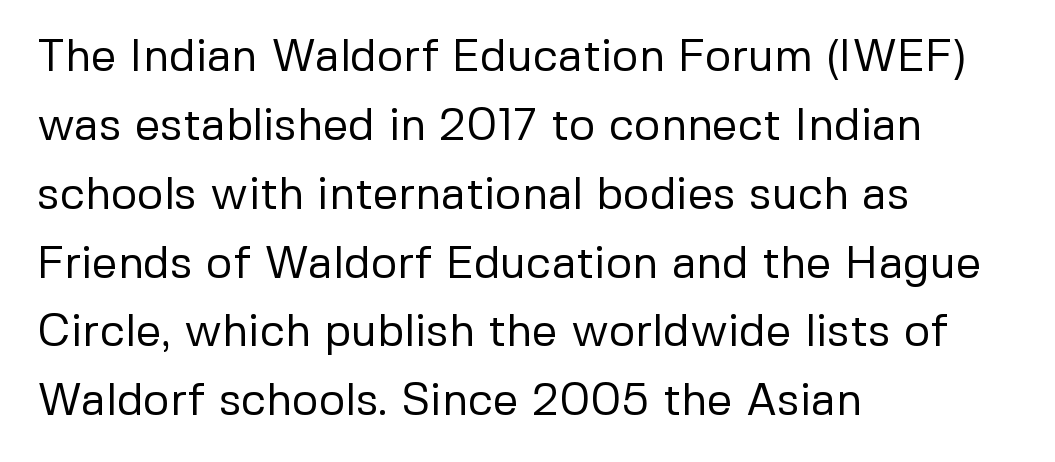
{"serif": "no", "italic": "no", "bold": "no", "weight": "regular", "width": "normal", "stroke_contrast": "low", "x_height": "medium", "monospaced": "no", "underline": "no", "align": "left", "line_spacing": "normal", "line_spacing_ratio": 1.53, "letter_spacing": "normal", "letter_spacing_em": 0.0, "glyph_px": 45}
